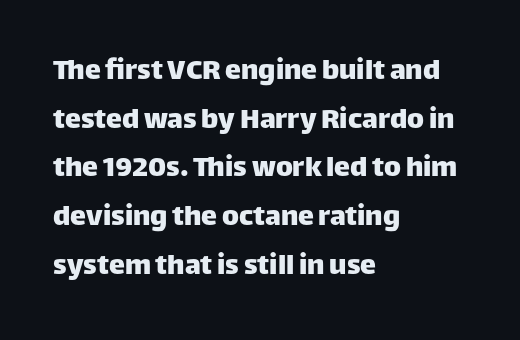
{"serif": "no", "italic": "no", "width": "normal", "stroke_contrast": "low", "x_height": "large", "monospaced": "no", "underline": "no", "align": "left", "line_spacing": "normal", "line_spacing_ratio": 1.52, "letter_spacing": "normal", "letter_spacing_em": 0.0, "glyph_px": 32}
